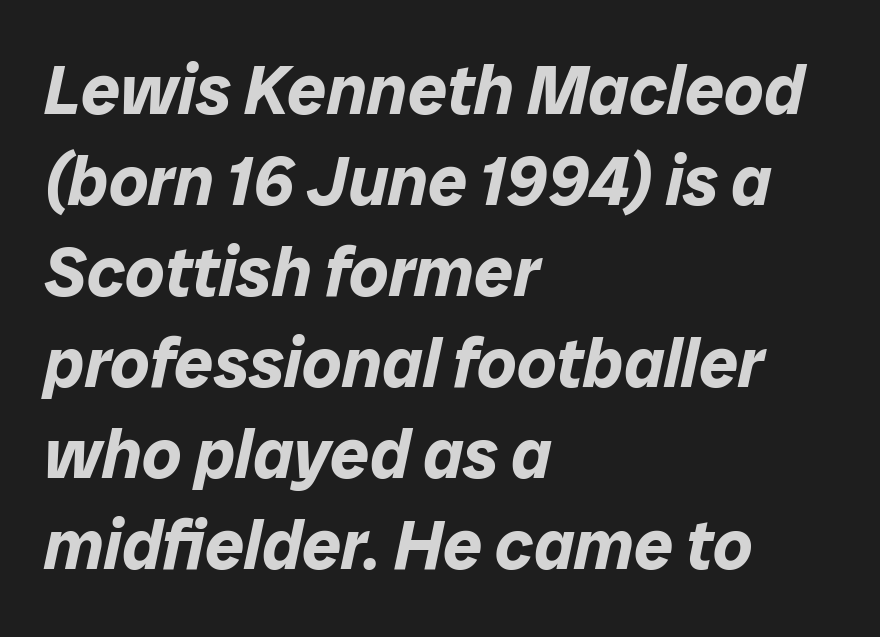
The image shows 69 px bold type, italic (leaning right); set left-aligned, normal line spacing (1.32x), normal letter spacing, not underlined; low stroke contrast and a medium x-height.
